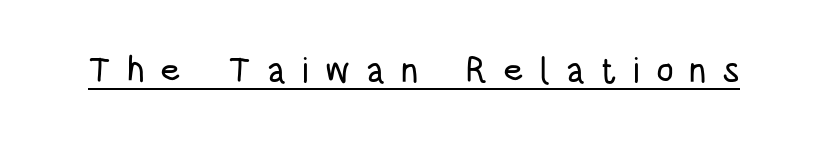
{"serif": "no", "italic": "no", "width": "condensed", "stroke_contrast": "low", "x_height": "large", "monospaced": "no", "underline": "yes", "letter_spacing": "wide", "letter_spacing_em": 0.45, "glyph_px": 35}
